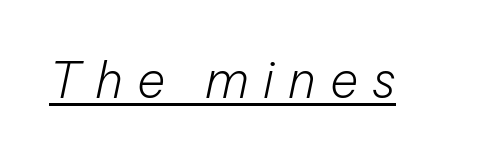
Q: Is the text bold? A: No.
Q: Is the text italic (slanted)? A: Yes, it leans right by about 12 degrees.
Q: Is the text underlined? A: Yes.
Q: Is the spacing between letters normal or unusually wide? A: Unusually wide.
Q: Width (condensed, normal, or wide)? A: Normal.
Q: Stroke contrast? A: Low.
Q: x-height? A: Medium.
Q: Monospaced? A: No.
